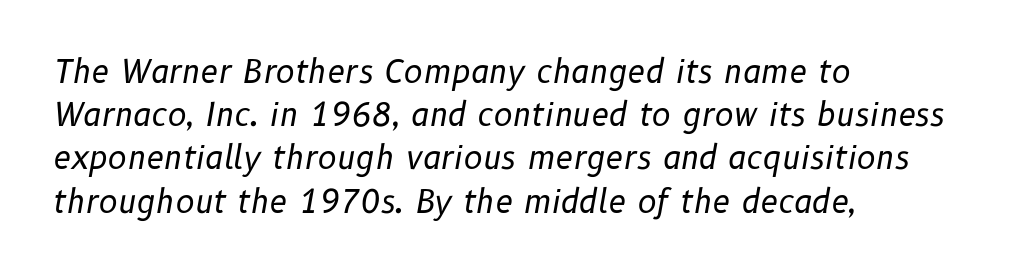
{"italic": "yes", "lean": "right", "slant_degrees": 10, "bold": "no", "weight": "regular", "width": "normal", "stroke_contrast": "low", "x_height": "medium", "monospaced": "no", "underline": "no", "align": "left", "line_spacing": "normal", "line_spacing_ratio": 1.35, "letter_spacing": "normal", "letter_spacing_em": 0.0, "glyph_px": 32}
